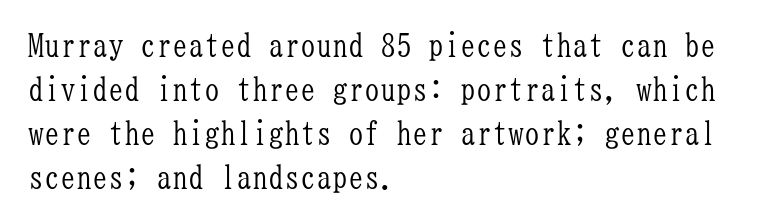
Does extra space separate the letters? No, they use regular spacing. Only glyphs here, with clear space below each row. Each line starts at the same left margin while the right side varies. Each letter, wide or thin by design, is forced into the same width here. The lines sit at an ordinary, default distance from one another. In terms of posture, this sample is upright.
